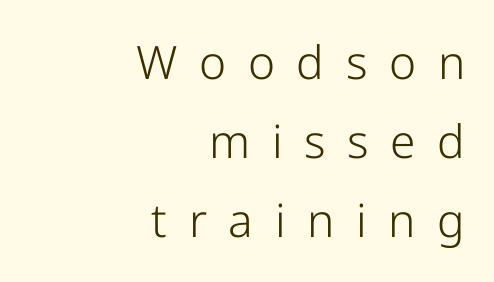
These lines were composed using upright roman letters. The glyphs are unaccompanied by any horizontal stroke below them. Compared with a typical body face, this is equally light or lighter still. The rendering inserts visible extra space after every character.
